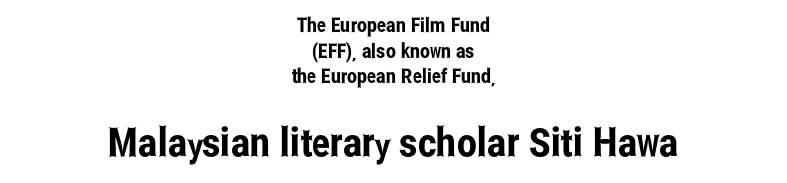
The image shows 40 px condensed sans-serif type, upright; set centered, normal line spacing (1.28x), normal letter spacing, not underlined; the second (bottom) block is 2.0x larger; low stroke contrast and a medium x-height.
